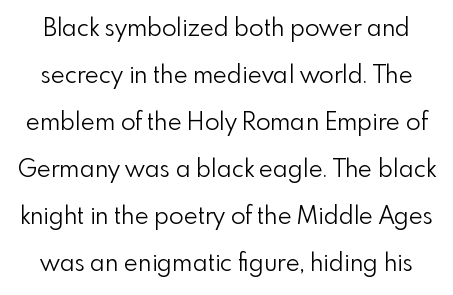
Q: Is the text bold? A: No.
Q: Is the text italic (slanted)? A: No, it is upright.
Q: Is the text underlined? A: No.
Q: Is the spacing between letters normal or unusually wide? A: Normal.
Q: Is the spacing between lines tight, normal or loose? A: Loose.
